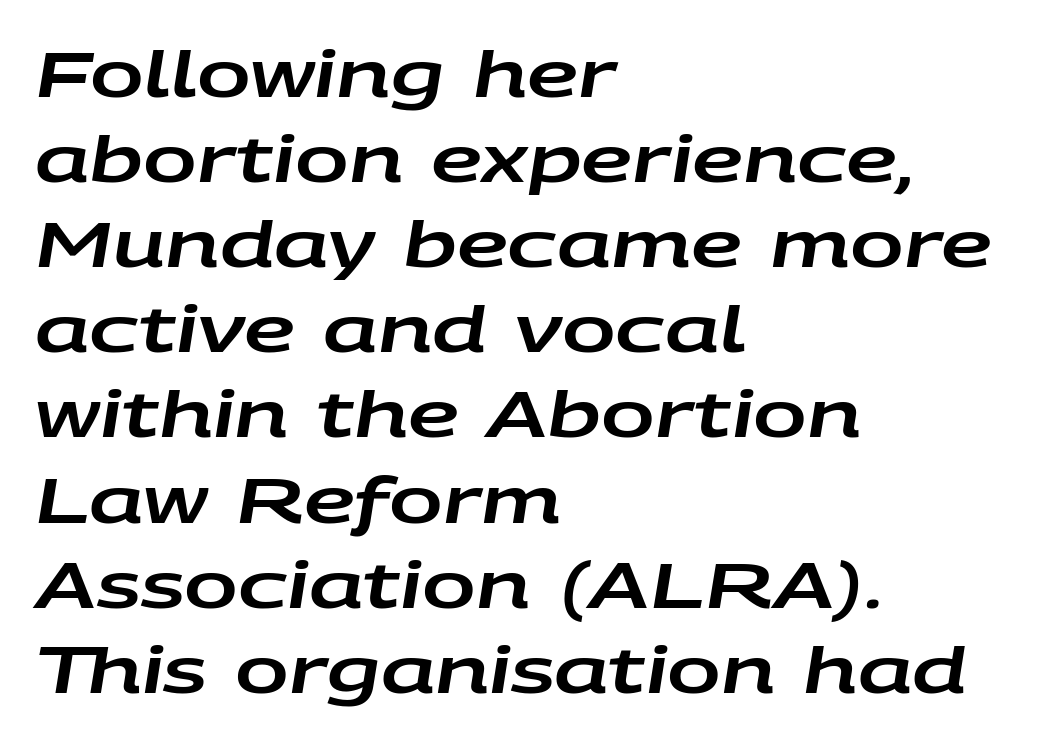
Looks like regular typesetting: each glyph gets only the width it needs. Reading down the block, your eye returns to a fixed left position each line. Has an underline been added? It has not. Designer's note — italics engaged. You could call the tracking neutral — neither tight nor loose. Notice how descenders clear the ascenders below comfortably — that's standard leading.
